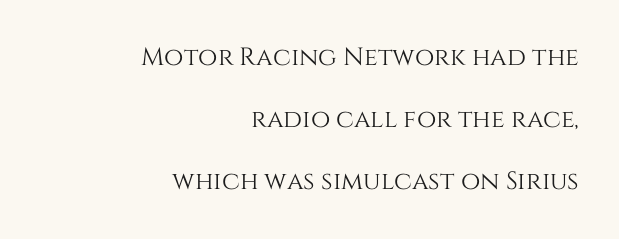
{"italic": "no", "underline": "no", "align": "right", "line_spacing": "loose", "line_spacing_ratio": 2.48, "letter_spacing": "normal", "letter_spacing_em": 0.0, "glyph_px": 25}
